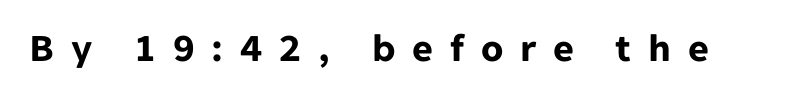
{"serif": "no", "italic": "no", "bold": "yes", "weight": "bold", "width": "normal", "stroke_contrast": "low", "x_height": "medium", "monospaced": "no", "underline": "no", "letter_spacing": "wide", "letter_spacing_em": 0.42, "glyph_px": 40}
